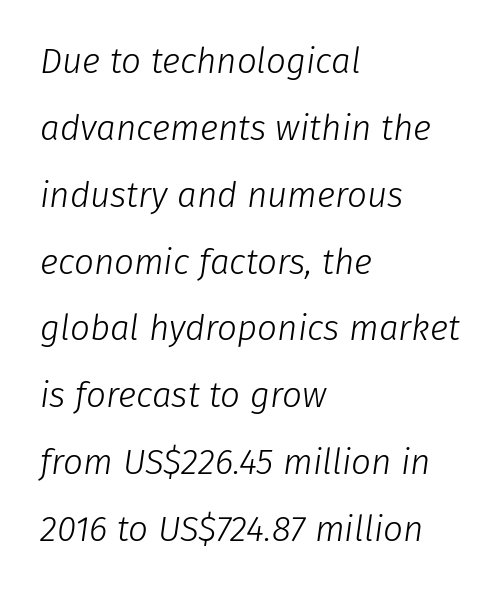
{"italic": "yes", "lean": "right", "slant_degrees": 8, "bold": "no", "weight": "light", "width": "normal", "stroke_contrast": "low", "x_height": "medium", "monospaced": "no", "underline": "no", "align": "left", "line_spacing": "loose", "line_spacing_ratio": 1.91, "letter_spacing": "normal", "letter_spacing_em": 0.0, "glyph_px": 35}
